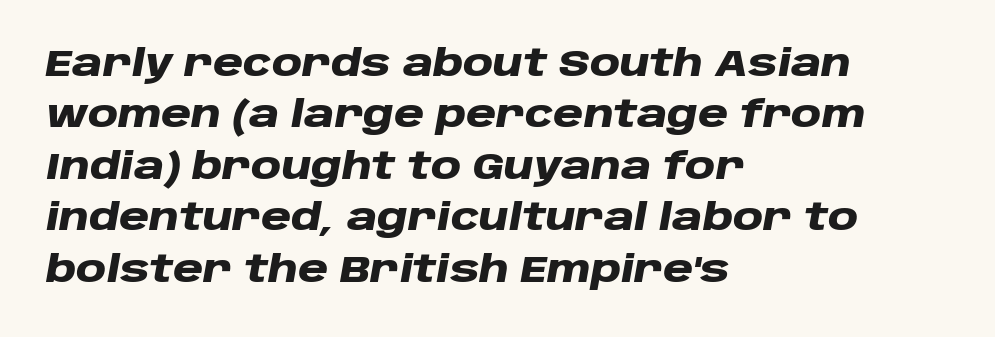
The image shows 37 px heavy, wide type, italic (leaning right); set left-aligned, normal line spacing (1.39x), normal letter spacing, not underlined; low stroke contrast and a large x-height.
